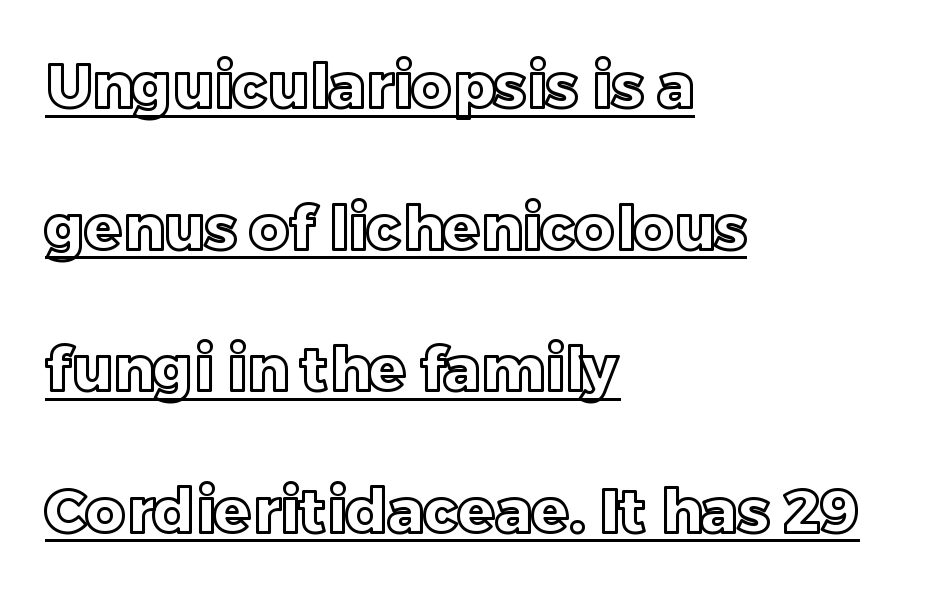
Here the designer chose a conventional face with non-uniform glyph widths. These lines were composed using upright roman letters. A rule runs beneath these lines of type. This block would shrink considerably if given ordinary leading; it's expanded now. How are the letters spaced? Ordinarily, with no added tracking.
